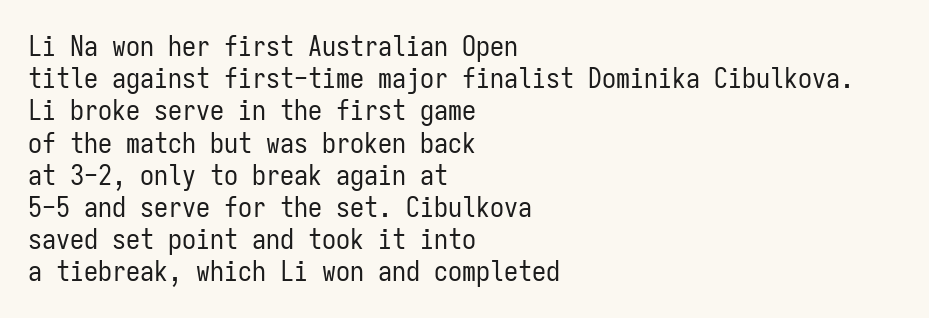
Q: Is the text bold? A: No.
Q: Is the text italic (slanted)? A: No, it is upright.
Q: Is the typeface a serif or a sans-serif typeface? A: Sans-serif.
Q: Is the text underlined? A: No.
Q: How is the paragraph aligned? A: Left-aligned.
Q: Is the spacing between letters normal or unusually wide? A: Normal.
Q: Is the spacing between lines tight, normal or loose? A: Tight.
Q: Width (condensed, normal, or wide)? A: Condensed.
Q: Stroke contrast? A: Low.
Q: x-height? A: Medium.
Q: Monospaced? A: Yes.
